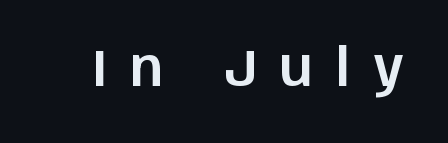
{"serif": "no", "italic": "no", "width": "normal", "stroke_contrast": "low", "x_height": "large", "monospaced": "no", "underline": "no", "letter_spacing": "wide", "letter_spacing_em": 0.45, "glyph_px": 52}
